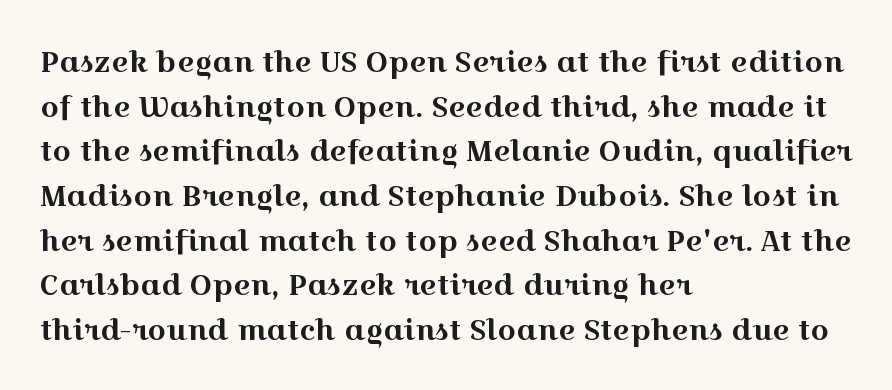
{"serif": "yes", "italic": "no", "width": "wide", "x_height": "medium", "monospaced": "no", "underline": "no", "align": "left", "line_spacing": "normal", "line_spacing_ratio": 1.54, "letter_spacing": "normal", "letter_spacing_em": 0.0, "glyph_px": 29}
